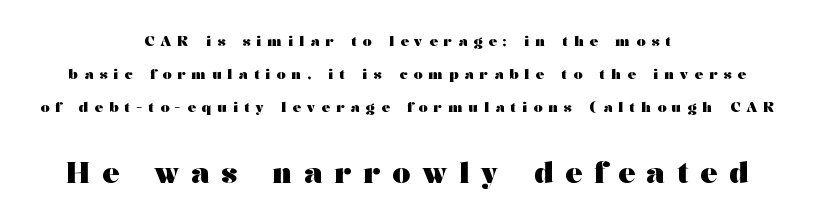
The area under the type is left untouched. What stands out about the letter spacing? Its width — letters are far apart. Font category for this specimen: serif. Type size steps up from the first block to the second. As a designer I'd log this as weight 700, bold. Leading: increased.
